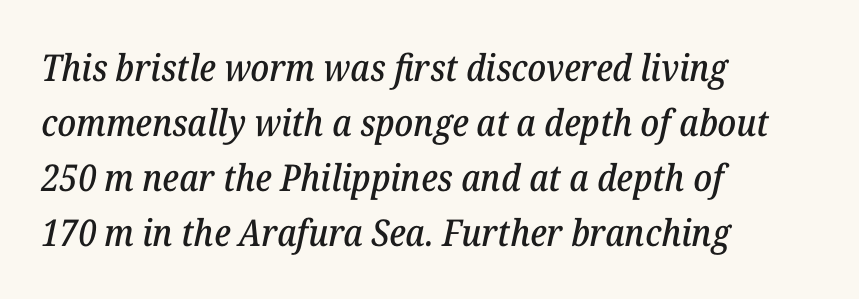
The image shows 37 px serif type, italic (leaning right); set left-aligned, normal line spacing (1.49x), normal letter spacing, not underlined; low stroke contrast and a medium x-height.
